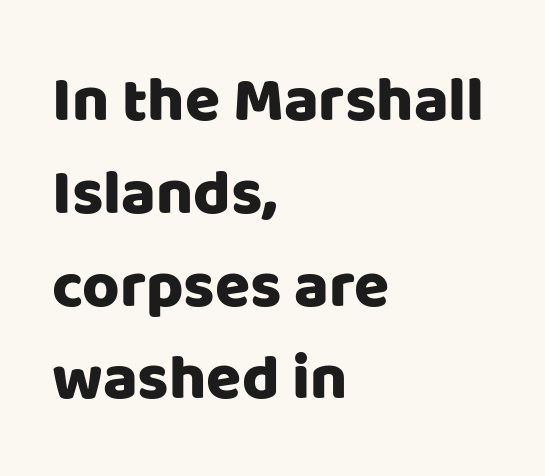
The image shows 64 px sans-serif type, upright; set left-aligned, normal line spacing (1.45x), normal letter spacing, not underlined; low stroke contrast and a large x-height.
